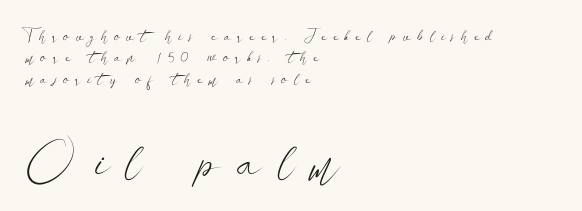
The image shows 52 px light, wide sans-serif type; set left-aligned, normal line spacing (1.26x), unusually wide letter spacing (+0.34 em), not underlined; the second (bottom) block is 3.06x larger; low stroke contrast and a small x-height.
